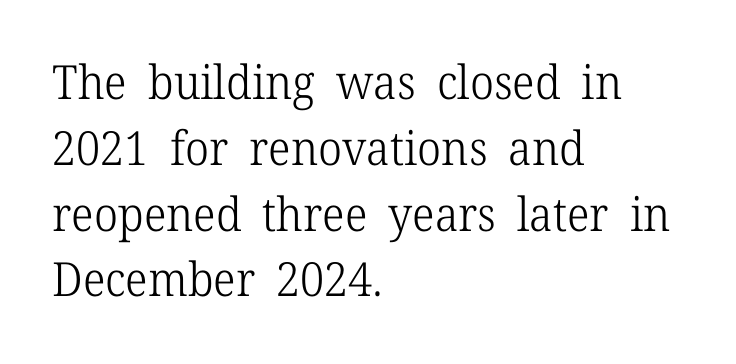
{"serif": "yes", "italic": "no", "bold": "no", "weight": "light", "width": "normal", "stroke_contrast": "low", "x_height": "medium", "monospaced": "no", "underline": "no", "align": "left", "line_spacing": "normal", "line_spacing_ratio": 1.4, "letter_spacing": "normal", "letter_spacing_em": 0.0, "glyph_px": 47}
